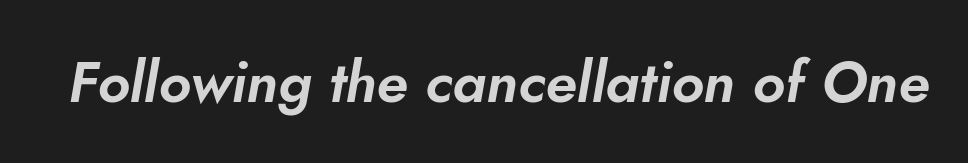
{"serif": "no", "width": "normal", "stroke_contrast": "low", "x_height": "small", "monospaced": "no", "underline": "no", "letter_spacing": "normal", "letter_spacing_em": 0.0, "glyph_px": 58}
